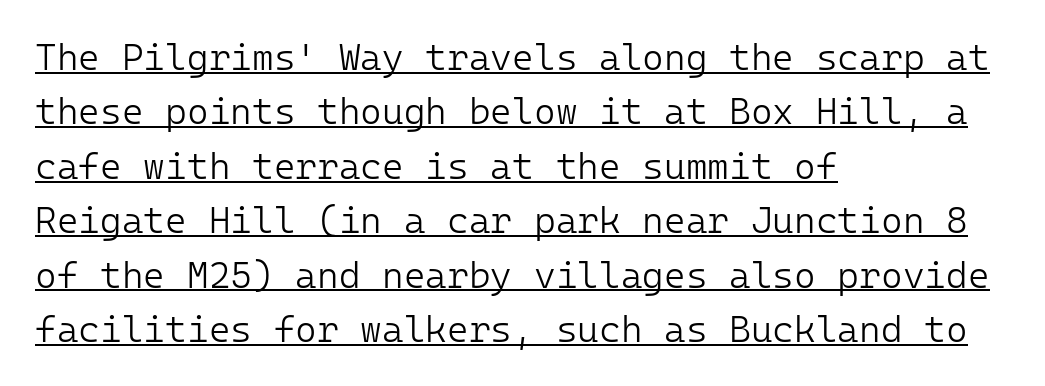
{"serif": "no", "italic": "no", "bold": "no", "weight": "light", "width": "normal", "stroke_contrast": "low", "x_height": "medium", "underline": "yes", "align": "left", "line_spacing": "normal", "line_spacing_ratio": 1.47, "letter_spacing": "normal", "letter_spacing_em": 0.0, "glyph_px": 37}
